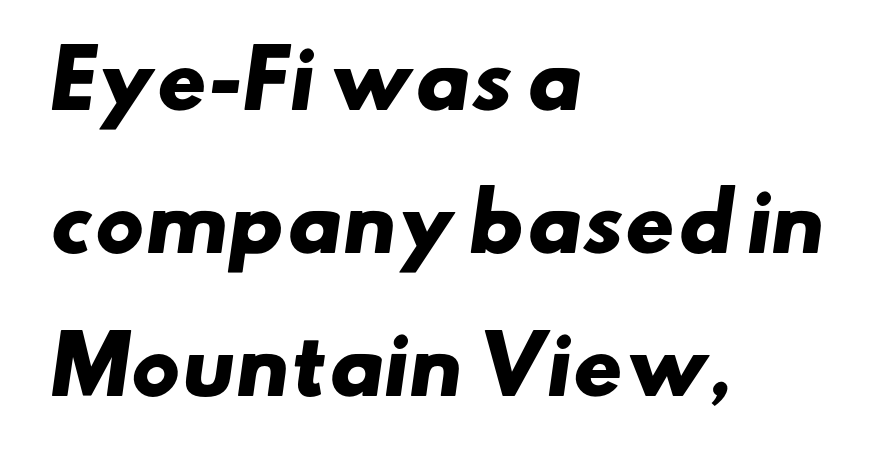
The image shows 77 px heavy, wide sans-serif type; set left-aligned, line spacing 1.86x, normal letter spacing, not underlined; low stroke contrast and a small x-height.
